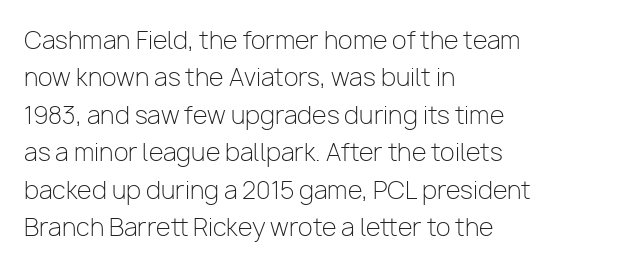
Evenly set lines give the paragraph a standard silhouette. Here the glyphs are tracked normally, forming tight word shapes. Rule under the text: the space is simply empty. Italic? Not at all — the glyphs are vertical. These glyphs show unthickened strokes, regular width or finer.
